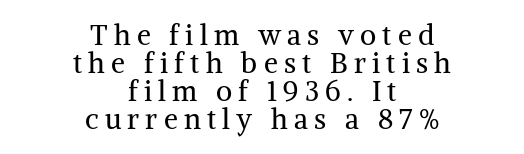
Q: Is the text bold? A: No.
Q: Is the text italic (slanted)? A: No, it is upright.
Q: Is the typeface a serif or a sans-serif typeface? A: Serif.
Q: Is the text underlined? A: No.
Q: How is the paragraph aligned? A: Centered.
Q: Is the spacing between letters normal or unusually wide? A: Unusually wide.
Q: Is the spacing between lines tight, normal or loose? A: Tight.
Q: Width (condensed, normal, or wide)? A: Normal.
Q: Stroke contrast? A: Medium.
Q: x-height? A: Medium.
Q: Monospaced? A: No.
